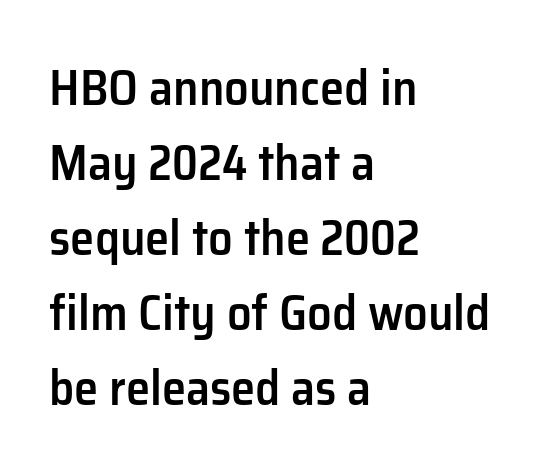
Check under the words: just untouched page. These lines are composed in type without serifs. Leading matches the norm, producing a regular column. The face used here is rendered with its standard letterfit. Each glyph is drawn with semibold strokes, heavier than normal yet not fully bold. Characters remain perfectly vertical along every line.
